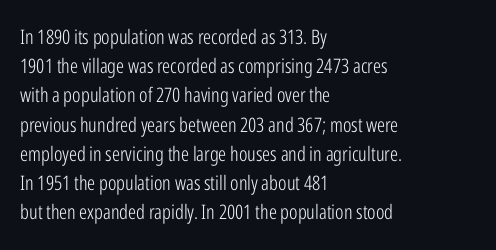
Q: Is the text bold? A: No.
Q: Is the text italic (slanted)? A: No, it is upright.
Q: Is the text underlined? A: No.
Q: How is the paragraph aligned? A: Left-aligned.
Q: Is the spacing between letters normal or unusually wide? A: Normal.
Q: Is the spacing between lines tight, normal or loose? A: Normal.
